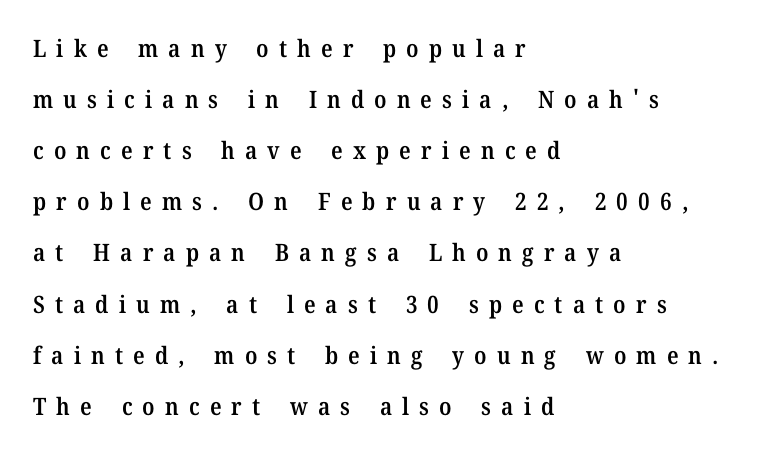
{"italic": "no", "bold": "semi", "underline": "no", "align": "left", "line_spacing": "loose", "line_spacing_ratio": 2.13, "letter_spacing": "wide", "letter_spacing_em": 0.42, "glyph_px": 24}
